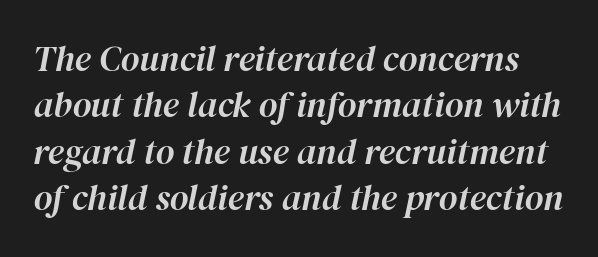
{"italic": "yes", "lean": "right", "slant_degrees": 12, "width": "normal", "stroke_contrast": "high", "x_height": "medium", "monospaced": "no", "underline": "no", "line_spacing": "normal", "line_spacing_ratio": 1.29, "letter_spacing": "normal", "letter_spacing_em": 0.0, "glyph_px": 36}
